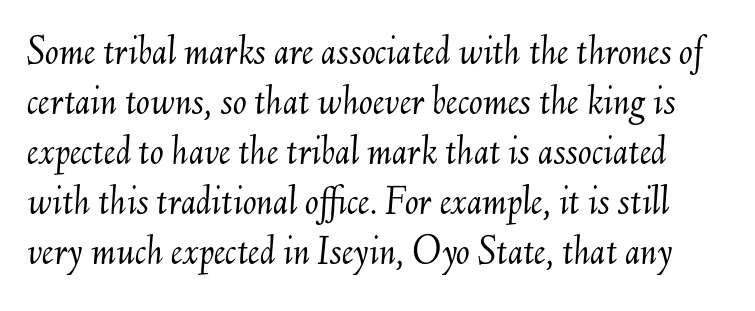
The image shows 41 px light type, italic (leaning right); set line spacing 1.22x, normal letter spacing, not underlined; medium stroke contrast and a small x-height.
